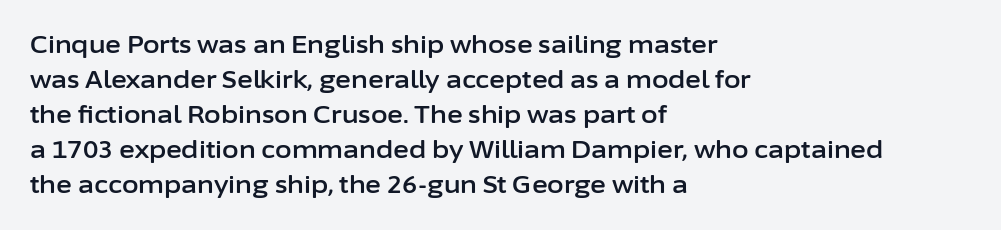
{"italic": "no", "underline": "no", "align": "left", "line_spacing": "normal", "line_spacing_ratio": 1.46, "letter_spacing": "normal", "letter_spacing_em": 0.0, "glyph_px": 24}
